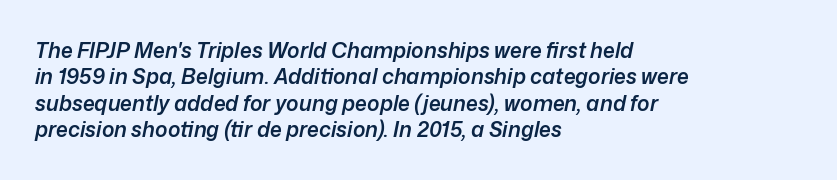
Letter spacing: default. Alignment: flush left. Typographic density is moderately raised because the face is semibold. Looking at the ascenders, they clearly lean. A normal amount of white space separates one row of letters from the next.
